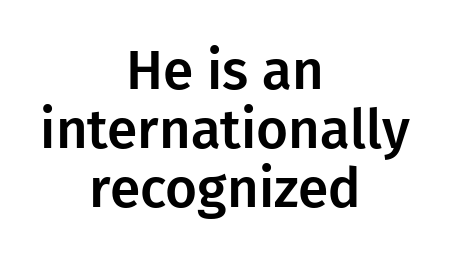
The passage shown is not underscored anywhere. The characters display no serif detailing; their extremities are plain. The lines are packed closely together with very little leading. The type is set solid horizontally, with unmodified tracking.
